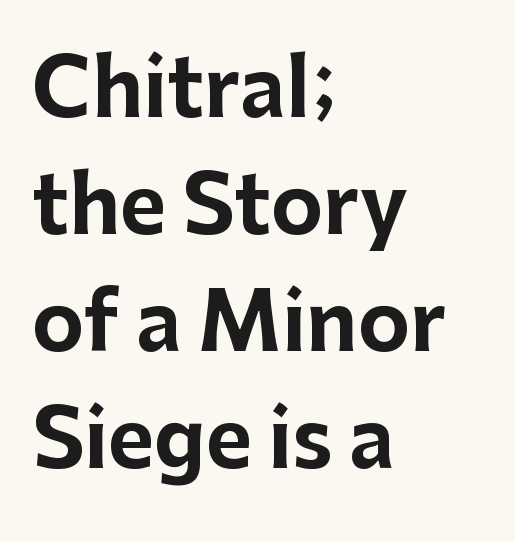
Proportional: the letters do not fall into vertical columns. Chunky letters — that's bold for sure. The words here are not underlined. Look at the tracking — it's just the regular setting, nothing added. Compared with a centered layout, this one pins lines to the left instead. How would I describe the line gaps? Plain and ordinary.
